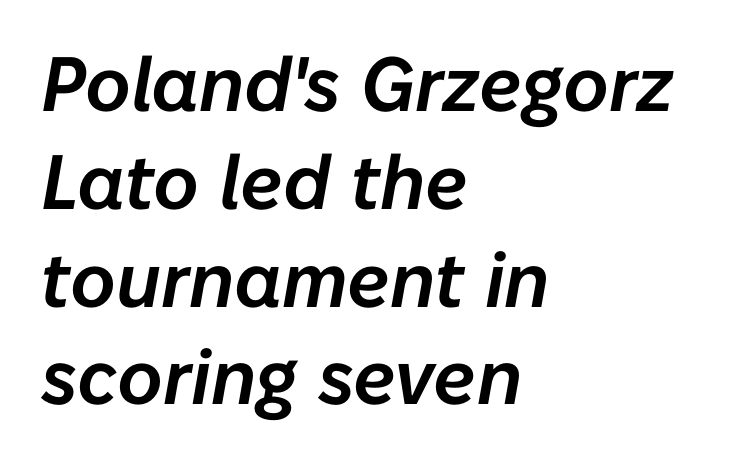
You could call the tracking neutral — neither tight nor loose. In terms of posture, this sample is oblique. Successive baselines arrive at the customary interval. Letters rest on an invisible, unmarked baseline.
